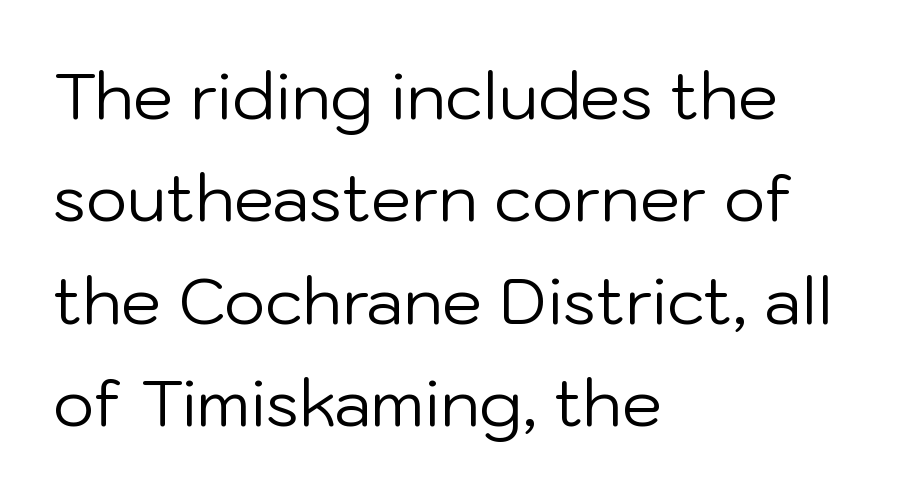
Stroke terminals: plain, sans-serif. The rendering uses natural spacing where letterforms have individual widths. The space between consecutive lines is moderate. The zone under the glyphs is completely vacant. This sample uses an upright cut, with every glyph sitting square on the baseline. Standard letterfit; no display-style spreading of the glyphs.
